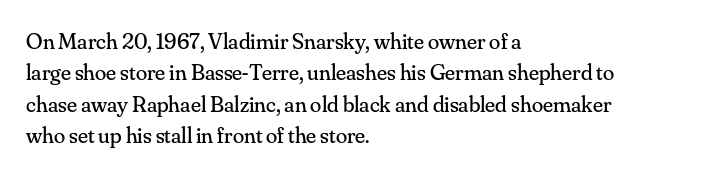
The image shows 23 px text type, upright; set left-aligned, normal line spacing (1.36x), normal letter spacing, not underlined.
